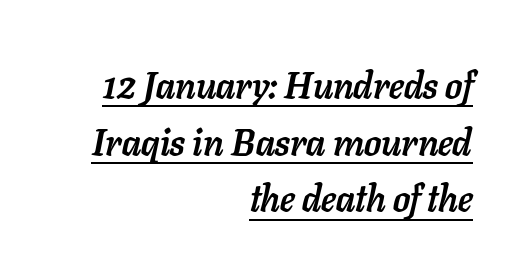
The rendered words wear a rule along their underside. Think of a printed novel: that variable character pitch is what you see here. Italic: yes, the glyphs are oblique. Compared with an ordinary text face, these strokes are far heavier — a full bold. A normal amount of white space separates one row of letters from the next.
